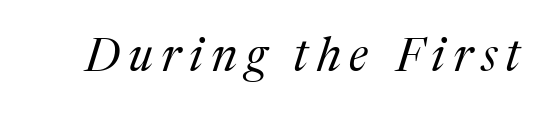
The image shows 47 px regular-weight serif type, italic (leaning right); set not underlined; medium stroke contrast and a medium x-height.
